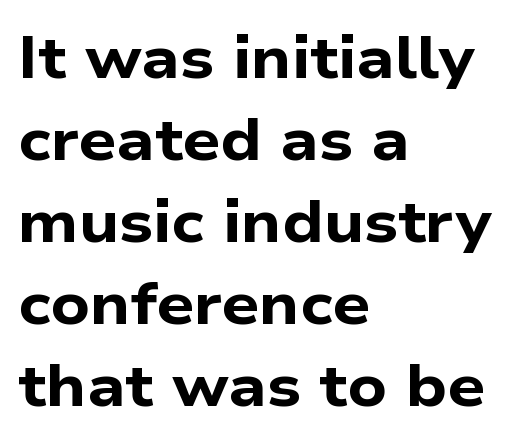
The image shows 59 px bold, wide sans-serif type; set left-aligned, normal line spacing (1.39x), normal letter spacing, not underlined; low stroke contrast and a medium x-height.
